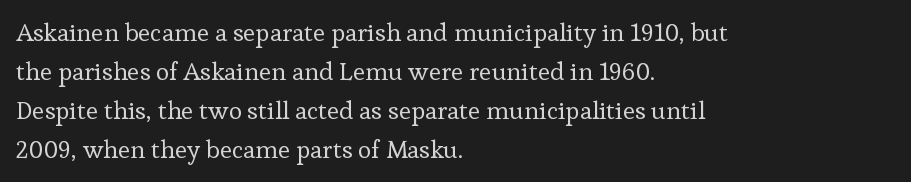
{"italic": "no", "bold": "no", "underline": "no", "align": "left", "line_spacing": "normal", "line_spacing_ratio": 1.56, "letter_spacing": "normal", "letter_spacing_em": 0.0, "glyph_px": 25}
